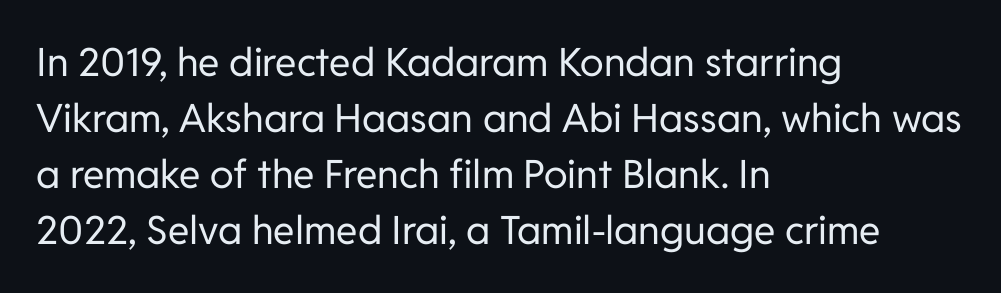
Q: Is the text bold? A: No.
Q: Is the text italic (slanted)? A: No, it is upright.
Q: Is the typeface a serif or a sans-serif typeface? A: Sans-serif.
Q: Is the text underlined? A: No.
Q: How is the paragraph aligned? A: Left-aligned.
Q: Is the spacing between letters normal or unusually wide? A: Normal.
Q: Is the spacing between lines tight, normal or loose? A: Normal.
Q: Width (condensed, normal, or wide)? A: Normal.
Q: Stroke contrast? A: Low.
Q: x-height? A: Medium.
Q: Monospaced? A: No.
